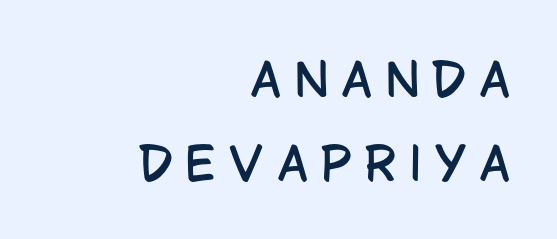
The image shows 45 px condensed sans-serif type, upright; set right-aligned, line spacing 1.87x, unusually wide letter spacing (+0.29 em), not underlined; low stroke contrast and a large x-height.
